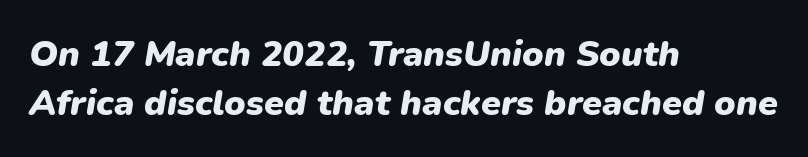
{"italic": "yes", "lean": "right", "slant_degrees": 9, "bold": "yes", "weight": "heavy", "width": "normal", "stroke_contrast": "low", "x_height": "medium", "monospaced": "no", "underline": "no", "align": "left", "line_spacing": "normal", "line_spacing_ratio": 1.36, "letter_spacing": "normal", "letter_spacing_em": 0.0, "glyph_px": 36}
